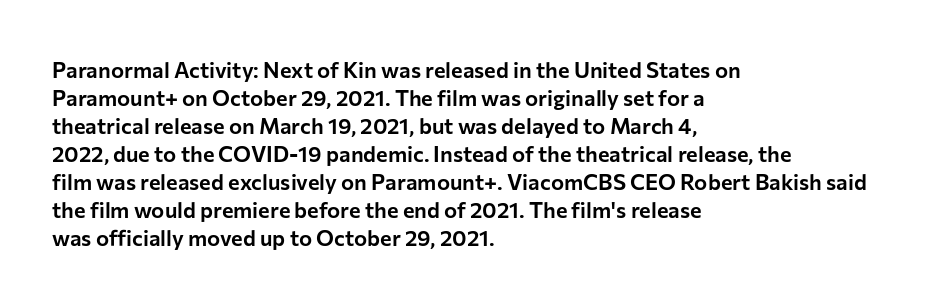
In terms of leading, this rendering sits right in the middle. Do the letters lean? They stand straight. These lines stack with their left ends in a neat column. The zone under the glyphs is completely vacant. The letters sit at their default tracking, neither squeezed nor spread.
